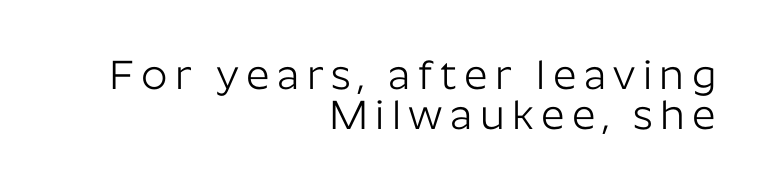
The image shows 41 px light sans-serif type, upright; set right-aligned, tight line spacing (0.98x), not underlined; low stroke contrast and a medium x-height.
